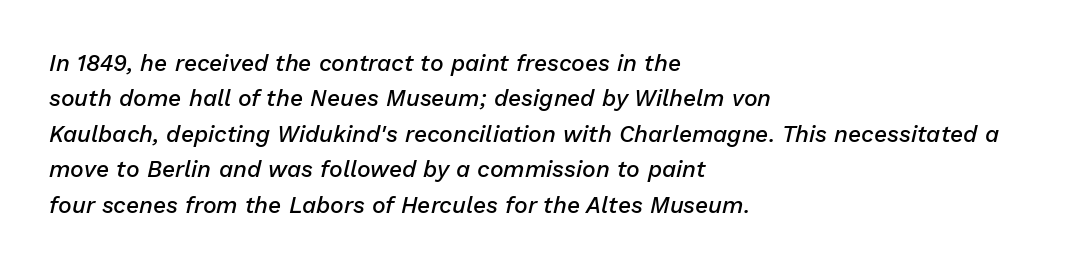
The image shows 23 px text type, italic (leaning right); set left-aligned, normal line spacing (1.54x), normal letter spacing, not underlined.
